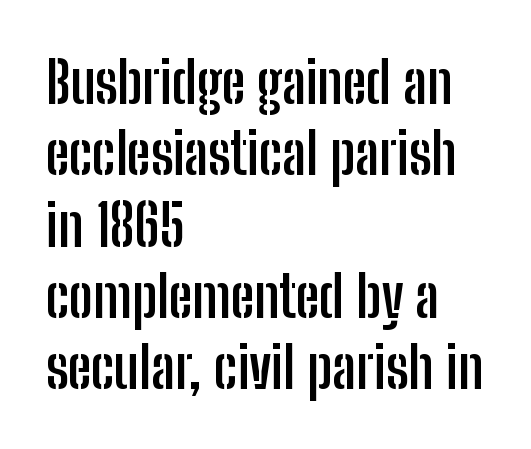
{"serif": "no", "italic": "no", "bold": "yes", "weight": "semibold", "width": "condensed", "stroke_contrast": "low", "x_height": "medium", "monospaced": "no", "underline": "no", "align": "left", "line_spacing_ratio": 1.23, "letter_spacing": "normal", "letter_spacing_em": 0.0, "glyph_px": 58}
